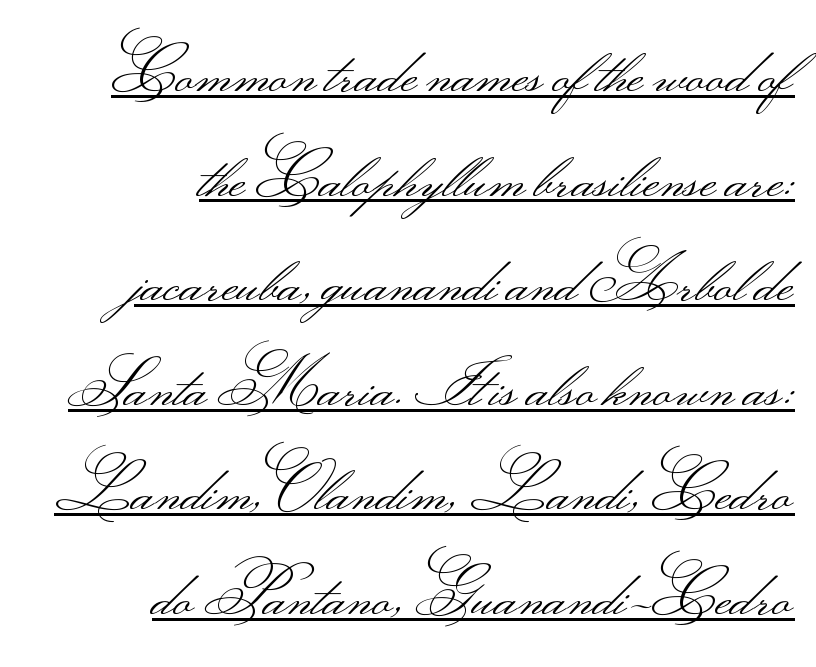
The image shows 63 px light, wide sans-serif type; set right-aligned, normal line spacing (1.66x), normal letter spacing, underlined; medium stroke contrast.
